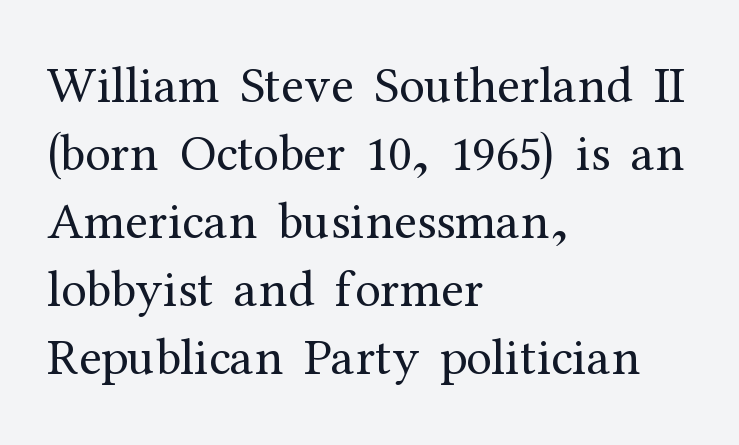
Q: Is the text bold? A: No.
Q: Is the text italic (slanted)? A: No, it is upright.
Q: Is the typeface a serif or a sans-serif typeface? A: Serif.
Q: Is the text underlined? A: No.
Q: How is the paragraph aligned? A: Left-aligned.
Q: Is the spacing between letters normal or unusually wide? A: Normal.
Q: Is the spacing between lines tight, normal or loose? A: Normal.
Q: Width (condensed, normal, or wide)? A: Normal.
Q: Stroke contrast? A: Medium.
Q: x-height? A: Medium.
Q: Monospaced? A: No.
